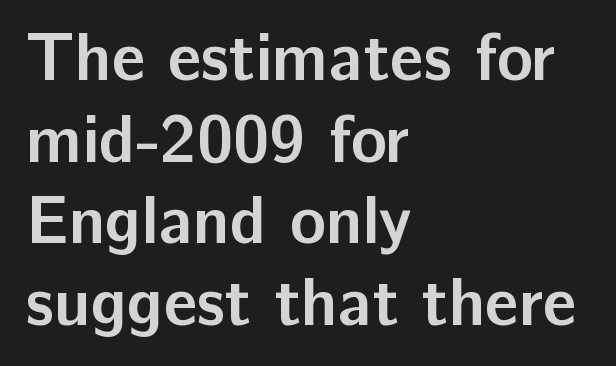
Q: Is the text bold? A: Yes.
Q: Is the text italic (slanted)? A: No, it is upright.
Q: Is the typeface a serif or a sans-serif typeface? A: Sans-serif.
Q: Is the text underlined? A: No.
Q: How is the paragraph aligned? A: Left-aligned.
Q: Is the spacing between letters normal or unusually wide? A: Normal.
Q: Width (condensed, normal, or wide)? A: Normal.
Q: Stroke contrast? A: Low.
Q: x-height? A: Medium.
Q: Monospaced? A: No.
